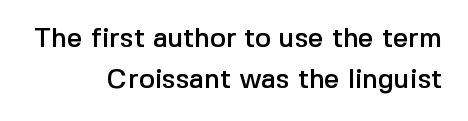
Q: Is the text italic (slanted)? A: No, it is upright.
Q: Is the text underlined? A: No.
Q: How is the paragraph aligned? A: Right-aligned.
Q: Is the spacing between letters normal or unusually wide? A: Normal.
Q: Is the spacing between lines tight, normal or loose? A: Normal.
